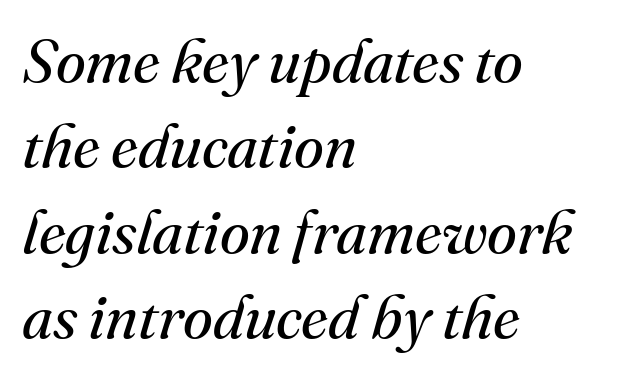
{"serif": "yes", "italic": "yes", "lean": "right", "slant_degrees": 16, "bold": "no", "weight": "regular", "width": "normal", "stroke_contrast": "medium", "x_height": "small", "monospaced": "no", "underline": "no", "align": "left", "line_spacing": "normal", "line_spacing_ratio": 1.4, "letter_spacing": "normal", "letter_spacing_em": 0.0, "glyph_px": 61}
